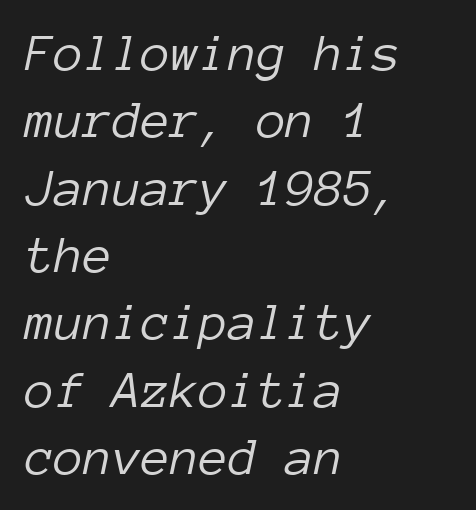
Q: Is the text bold? A: No.
Q: Is the text italic (slanted)? A: Yes, it leans right by about 12 degrees.
Q: Is the text underlined? A: No.
Q: How is the paragraph aligned? A: Left-aligned.
Q: Is the spacing between letters normal or unusually wide? A: Normal.
Q: Is the spacing between lines tight, normal or loose? A: Normal.
Q: Width (condensed, normal, or wide)? A: Normal.
Q: Stroke contrast? A: Low.
Q: x-height? A: Medium.
Q: Monospaced? A: Yes.
